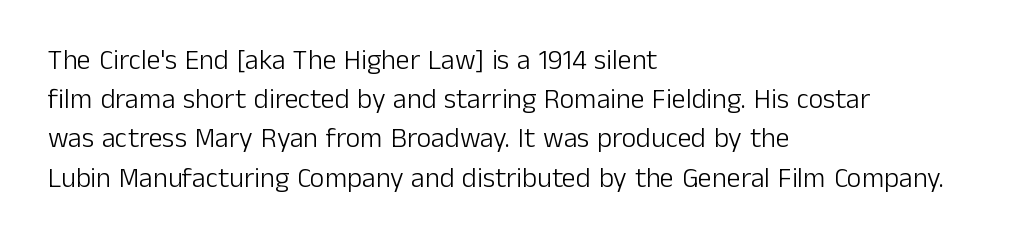
The characters display no serif detailing; their extremities are plain. Quick note: underline off. No italicization has been applied; the sample stays upright. The block of text has a typical density, with ordinary space between rows. The characters are drawn with everyday or finer stroke widths. Nobody touched the tracking dial on this one.
